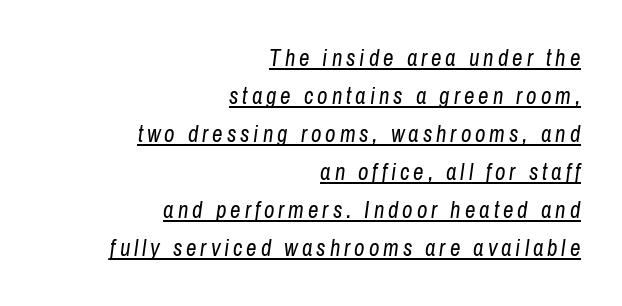
The image shows 23 px text type, italic (leaning right); set right-aligned, normal line spacing (1.65x), underlined.
